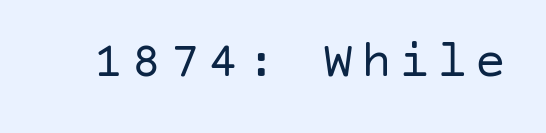
{"serif": "no", "italic": "no", "bold": "no", "weight": "regular", "width": "normal", "stroke_contrast": "low", "x_height": "large", "underline": "no", "glyph_px": 51}
